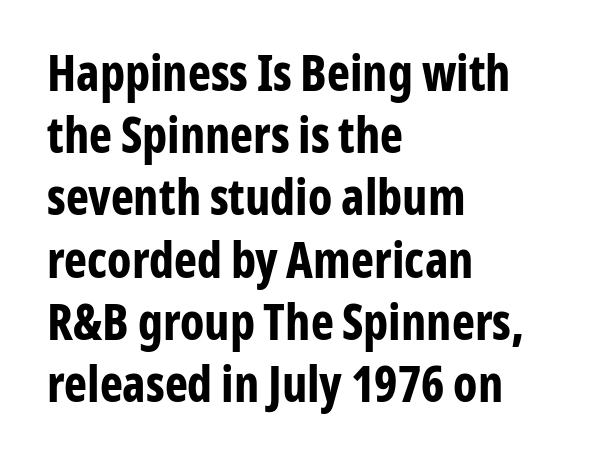
{"serif": "no", "italic": "no", "bold": "yes", "weight": "bold", "width": "condensed", "stroke_contrast": "low", "x_height": "medium", "monospaced": "no", "underline": "no", "align": "left", "line_spacing": "normal", "line_spacing_ratio": 1.27, "letter_spacing": "normal", "letter_spacing_em": 0.0, "glyph_px": 49}
